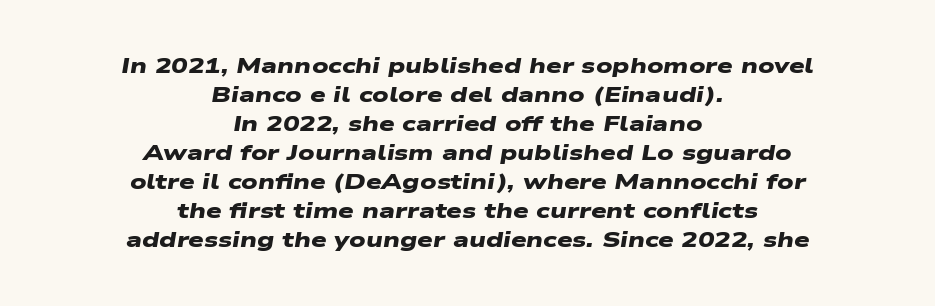
{"bold": "yes", "underline": "no", "align": "center", "line_spacing": "normal", "line_spacing_ratio": 1.32, "letter_spacing": "normal", "letter_spacing_em": 0.0, "glyph_px": 22}
